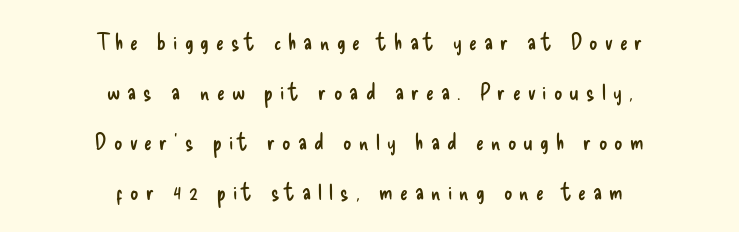
Q: Is the text bold? A: No.
Q: Is the text italic (slanted)? A: No, it is upright.
Q: Is the text underlined? A: No.
Q: How is the paragraph aligned? A: Centered.
Q: Is the spacing between letters normal or unusually wide? A: Unusually wide.
Q: Is the spacing between lines tight, normal or loose? A: Loose.
